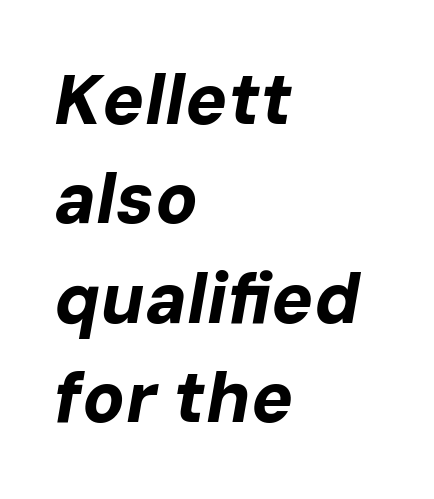
Varying glyph widths throughout — classic text-font behaviour. Baseline-to-baseline distance is the conventional proportion of letter height. Posture: slanted. Which margin do the lines hug? The left one — the right edge is uneven.
